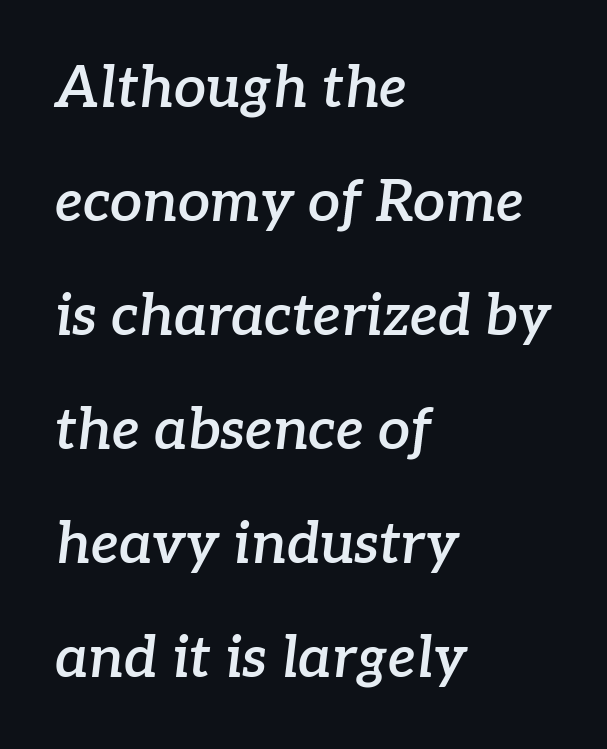
Q: Is the text bold? A: Semi-bold.
Q: Is the text italic (slanted)? A: Yes, it leans right by about 7 degrees.
Q: Is the typeface a serif or a sans-serif typeface? A: Serif.
Q: Is the text underlined? A: No.
Q: How is the paragraph aligned? A: Left-aligned.
Q: Is the spacing between letters normal or unusually wide? A: Normal.
Q: Is the spacing between lines tight, normal or loose? A: Loose.
Q: Width (condensed, normal, or wide)? A: Normal.
Q: Stroke contrast? A: Low.
Q: x-height? A: Medium.
Q: Monospaced? A: No.
